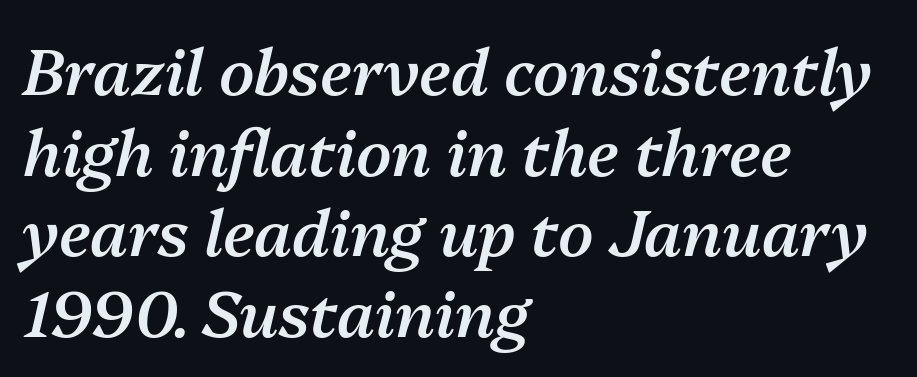
Emphasis-style slanted type is in use. These lines are rendered in a variable-pitch font. Students, observe: this is what conventionally led text looks like. Casual observation: everything's shoved over to the left. Check under the words: just untouched page.
